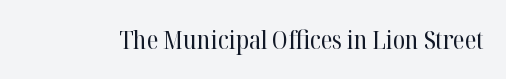
The rendering keeps characters at their native spacing. The font sits on the lighter half of the weight spectrum, regular included. Quick note: underline off. Is there any slant? The stems are plumb.
